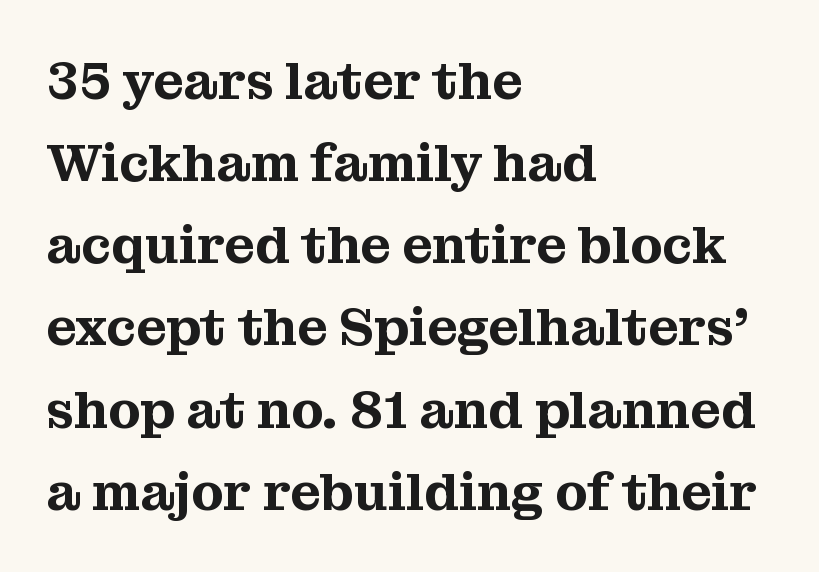
The horizontal fit of the characters is conventional and even. Glance below the letters and you will spot only blank space. Think of a printed novel: that variable character pitch is what you see here. Tall strokes in this sample are plumb rather than angled.
